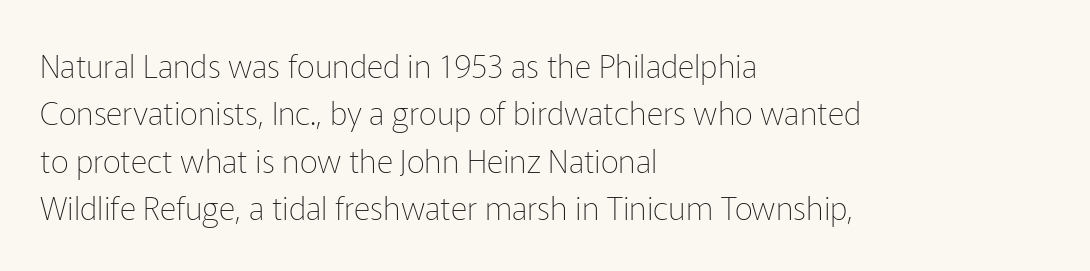
Q: Is the text bold? A: No.
Q: Is the text italic (slanted)? A: No, it is upright.
Q: Is the typeface a serif or a sans-serif typeface? A: Sans-serif.
Q: Is the text underlined? A: No.
Q: How is the paragraph aligned? A: Left-aligned.
Q: Is the spacing between letters normal or unusually wide? A: Normal.
Q: Is the spacing between lines tight, normal or loose? A: Normal.
Q: Width (condensed, normal, or wide)? A: Normal.
Q: Stroke contrast? A: Low.
Q: x-height? A: Medium.
Q: Monospaced? A: No.
